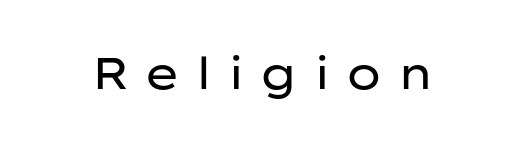
Decoration check: the copy has no underline. Heaviness? Minimal to ordinary, like unemphasized prose. There is plenty of visible air inserted between adjacent glyphs. This sample has the flowing, uneven cadence of proportional lettering.
